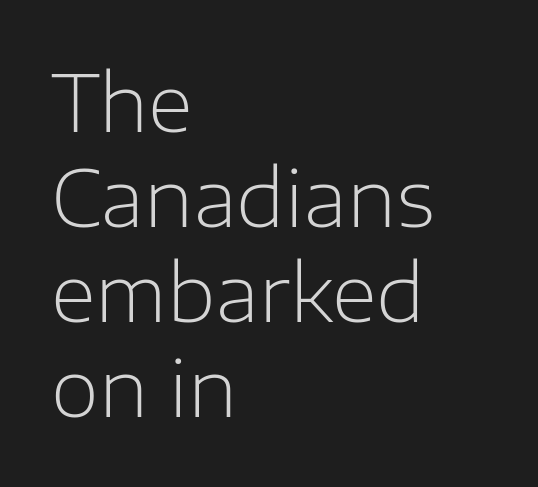
Q: Is the text bold? A: No.
Q: Is the text italic (slanted)? A: No, it is upright.
Q: Is the typeface a serif or a sans-serif typeface? A: Sans-serif.
Q: Is the text underlined? A: No.
Q: How is the paragraph aligned? A: Left-aligned.
Q: Is the spacing between letters normal or unusually wide? A: Normal.
Q: Width (condensed, normal, or wide)? A: Normal.
Q: Stroke contrast? A: Low.
Q: x-height? A: Medium.
Q: Monospaced? A: No.
